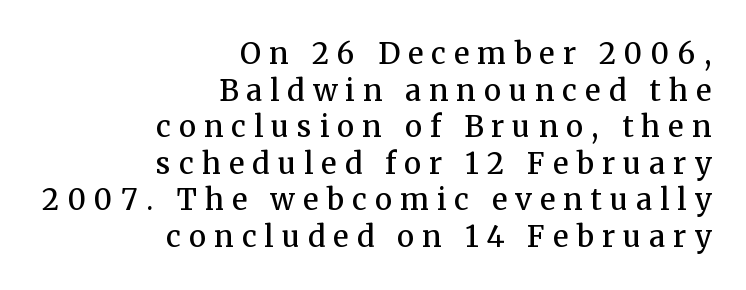
Q: Is the text bold? A: Semi-bold.
Q: Is the text italic (slanted)? A: No, it is upright.
Q: Is the typeface a serif or a sans-serif typeface? A: Serif.
Q: Is the text underlined? A: No.
Q: How is the paragraph aligned? A: Right-aligned.
Q: Is the spacing between letters normal or unusually wide? A: Unusually wide.
Q: Is the spacing between lines tight, normal or loose? A: Normal.
Q: Width (condensed, normal, or wide)? A: Normal.
Q: Stroke contrast? A: Medium.
Q: x-height? A: Medium.
Q: Monospaced? A: No.
